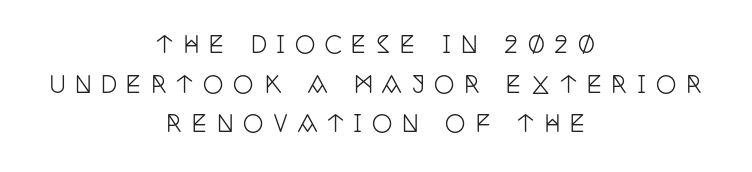
The image shows 23 px text type, upright; set centered, line spacing 1.72x, unusually wide letter spacing (+0.41 em), not underlined.
